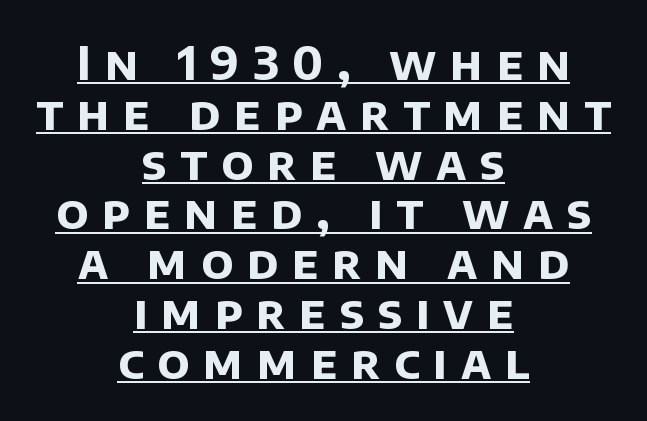
The image shows 47 px bold sans-serif type; set centered, tight line spacing (1.06x), unusually wide letter spacing (+0.29 em), underlined; low stroke contrast and a large x-height.
